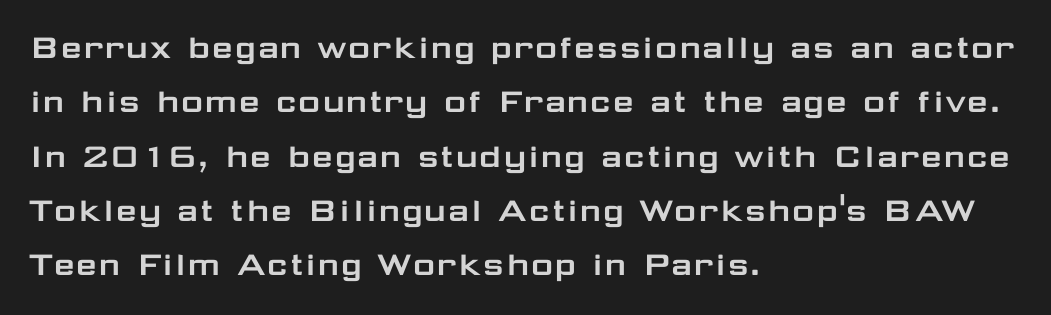
{"serif": "no", "italic": "no", "width": "wide", "stroke_contrast": "low", "x_height": "medium", "monospaced": "no", "underline": "no", "align": "left", "line_spacing": "normal", "line_spacing_ratio": 1.43, "letter_spacing": "normal", "letter_spacing_em": 0.0, "glyph_px": 38}
